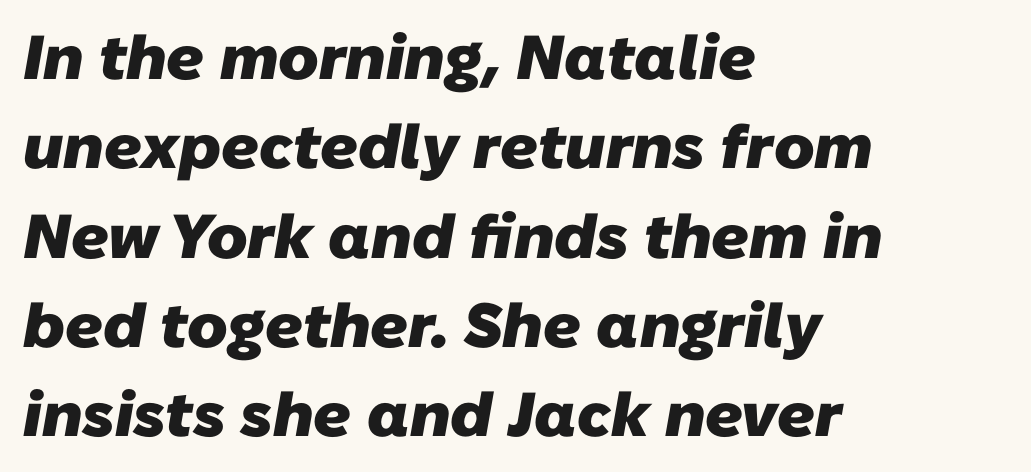
Q: Is the text bold? A: Yes.
Q: Is the typeface a serif or a sans-serif typeface? A: Sans-serif.
Q: Is the text underlined? A: No.
Q: How is the paragraph aligned? A: Left-aligned.
Q: Is the spacing between letters normal or unusually wide? A: Normal.
Q: Is the spacing between lines tight, normal or loose? A: Normal.
Q: Width (condensed, normal, or wide)? A: Normal.
Q: Stroke contrast? A: Low.
Q: x-height? A: Medium.
Q: Monospaced? A: No.
